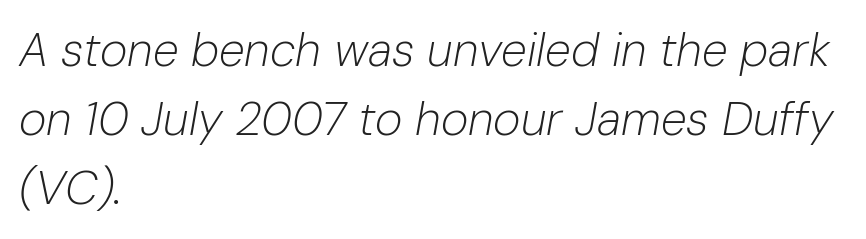
The rendering uses natural spacing where letterforms have individual widths. Every character sits at an angle, as italics do. The strip under each line holds only bare page. This rendering uses left alignment, leaving the right contour irregular. Standard letterfit; no display-style spreading of the glyphs. One glance says typical: line gaps are just what's usual.
